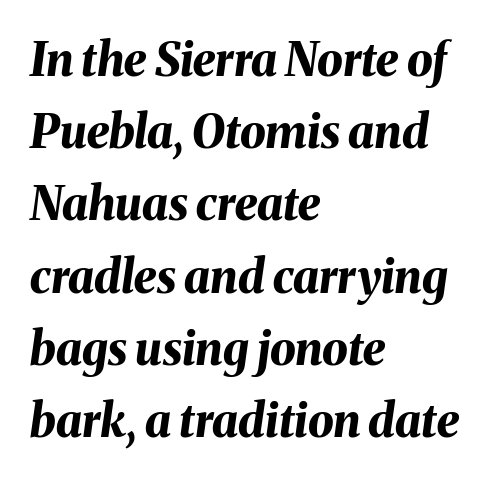
The image shows 46 px bold type, italic (leaning right); set left-aligned, normal line spacing (1.57x), normal letter spacing, not underlined; medium stroke contrast and a medium x-height.
